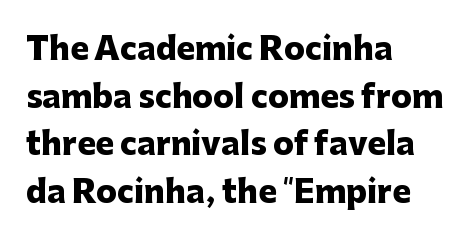
The letters stand straight up with perfectly vertical stems. This block has exactly the height ordinary leading produces. The letterforms sit shoulder to shoulder at normal distance. Letterform terminals end flat and unadorned throughout the passage. Emphasis by weight is at full strength: bold. Do the characters align in a grid? No, the font is proportional.
